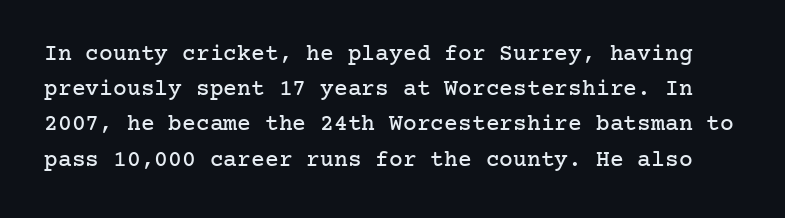
Q: Is the text italic (slanted)? A: No, it is upright.
Q: Is the text underlined? A: No.
Q: Is the spacing between letters normal or unusually wide? A: Normal.
Q: Is the spacing between lines tight, normal or loose? A: Normal.
